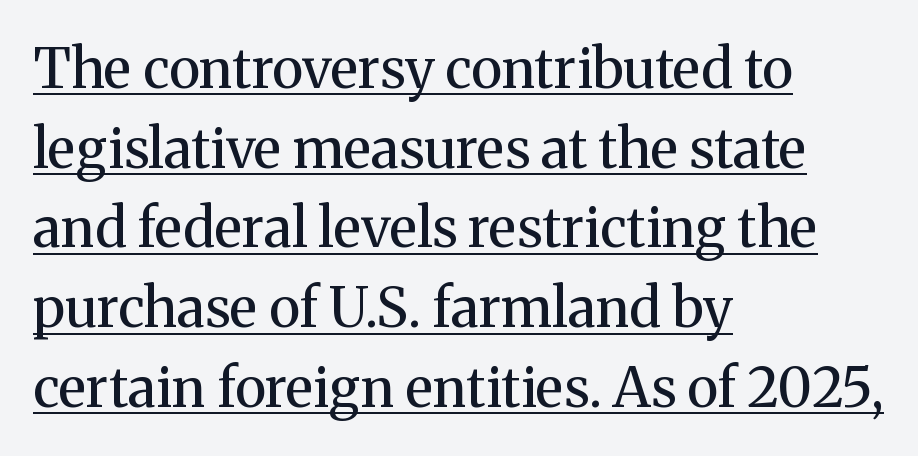
{"serif": "yes", "italic": "no", "bold": "no", "weight": "regular", "width": "normal", "stroke_contrast": "medium", "x_height": "medium", "monospaced": "no", "underline": "yes", "align": "left", "line_spacing": "normal", "line_spacing_ratio": 1.45, "letter_spacing": "normal", "letter_spacing_em": 0.0, "glyph_px": 55}
